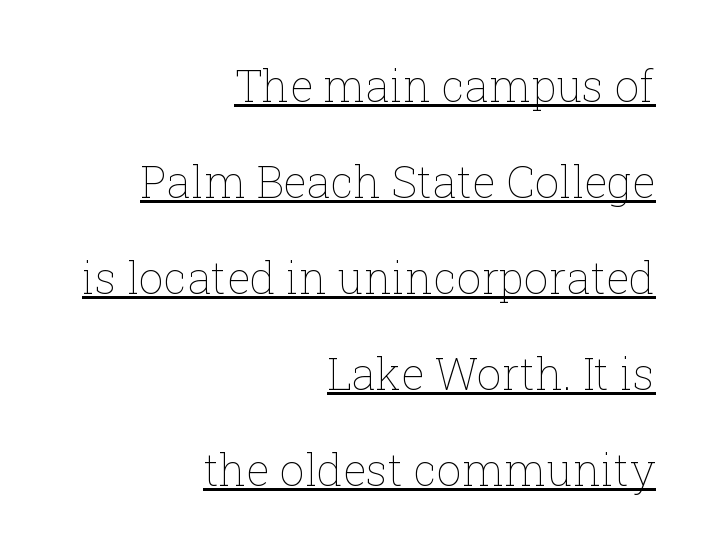
Q: Is the text bold? A: No.
Q: Is the text italic (slanted)? A: No, it is upright.
Q: Is the text underlined? A: Yes.
Q: How is the paragraph aligned? A: Right-aligned.
Q: Is the spacing between letters normal or unusually wide? A: Normal.
Q: Is the spacing between lines tight, normal or loose? A: Loose.
Q: Width (condensed, normal, or wide)? A: Normal.
Q: Stroke contrast? A: Low.
Q: x-height? A: Medium.
Q: Monospaced? A: No.
